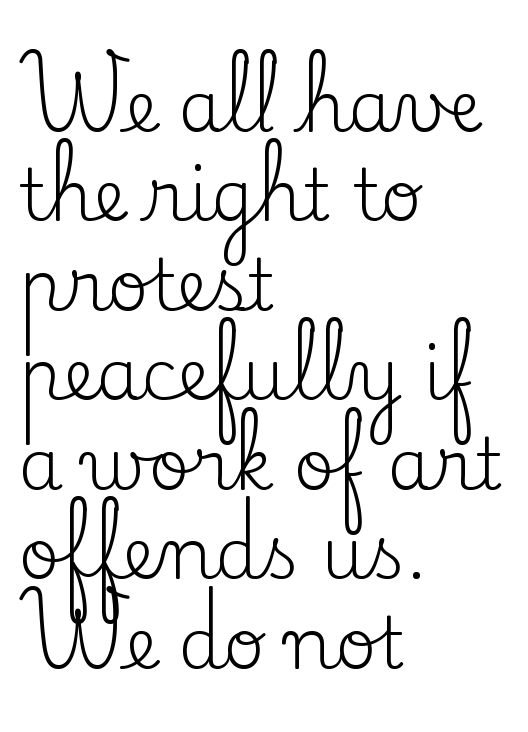
The image shows 71 px regular-weight type, upright; set left-aligned, normal line spacing (1.26x), normal letter spacing, not underlined; low stroke contrast and a small x-height.
